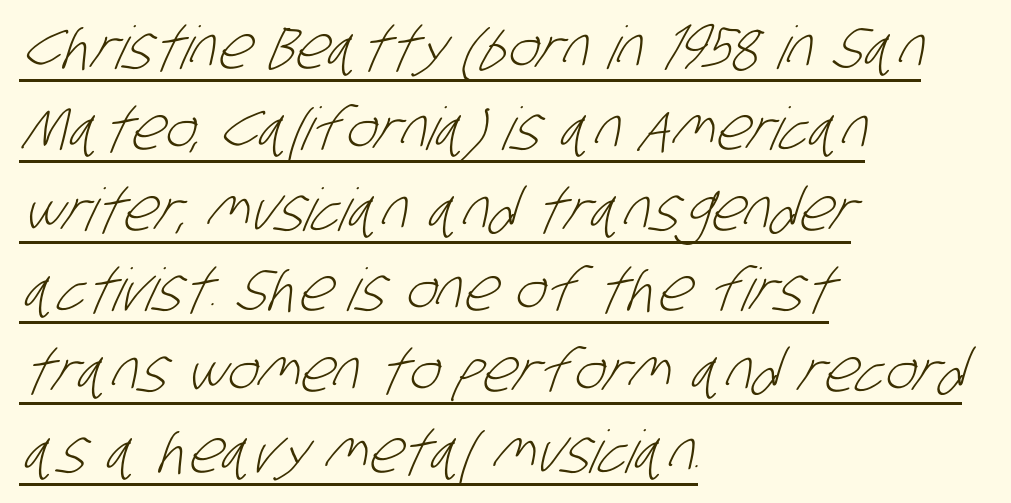
Regarding serifs, this sample does without them. Tracking here is standard; glyphs follow each other at the usual distance. Students, observe the line beneath the letters — that is underlining. Here the designer chose a conventional face with non-uniform glyph widths. Letters have the restrained weight of plain body copy at most.
